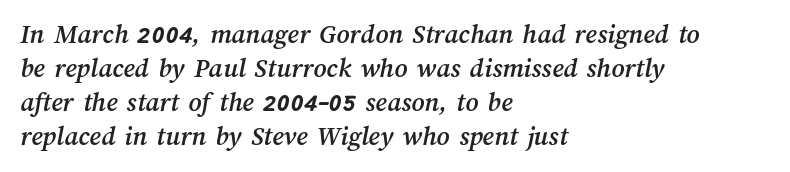
{"width": "normal", "stroke_contrast": "medium", "x_height": "medium", "monospaced": "no", "underline": "no", "align": "left", "line_spacing_ratio": 1.22, "letter_spacing": "normal", "letter_spacing_em": 0.0, "glyph_px": 28}
